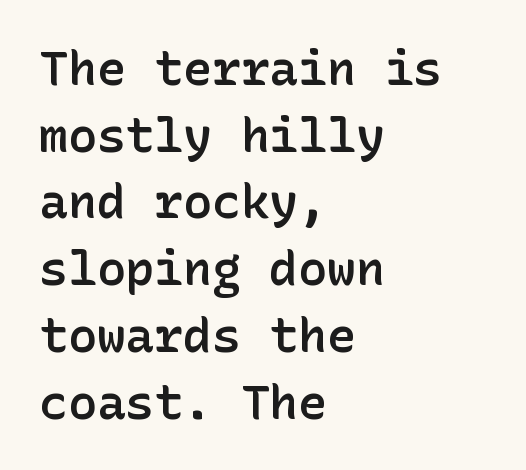
Moderately thickened strokes mark this as semibold type. Compared with typical body copy, the letter spacing here is the same. The specimen omits any rule beneath the text block's lines. Students, observe: this is what conventionally led text looks like.
